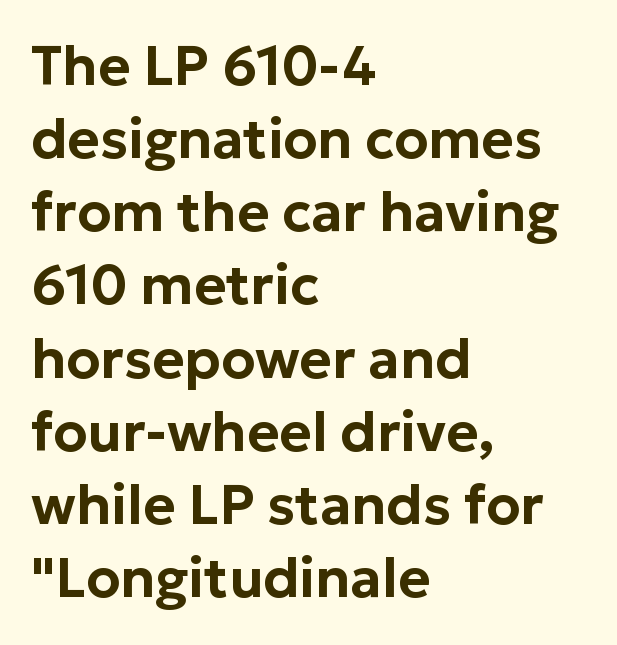
The image shows 55 px sans-serif type, upright; set left-aligned, normal line spacing (1.33x), normal letter spacing, not underlined; low stroke contrast and a medium x-height.
